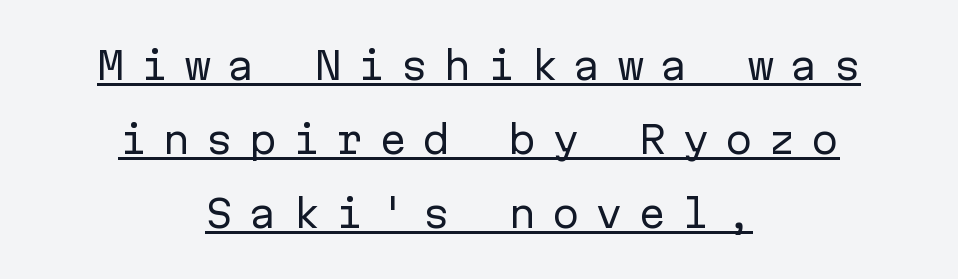
Layout note: lines centered. Here the designer chose a console-style face with uniform glyph widths. Counters stay open thanks to moderate or lighter strokes. Widely set lines give the paragraph a tall, airy silhouette.
